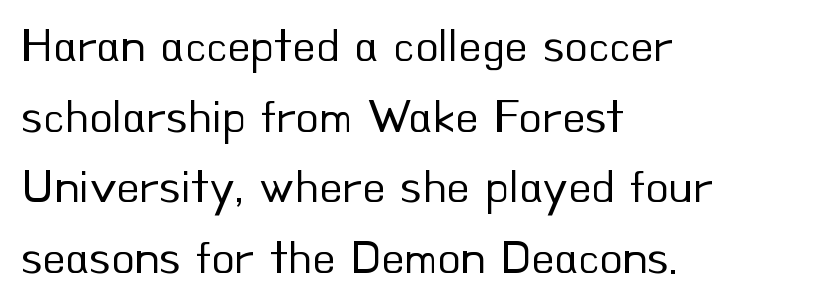
{"serif": "no", "italic": "no", "bold": "no", "weight": "regular", "width": "normal", "stroke_contrast": "low", "x_height": "small", "monospaced": "no", "underline": "no", "align": "left", "line_spacing": "normal", "line_spacing_ratio": 1.47, "letter_spacing": "normal", "letter_spacing_em": 0.0, "glyph_px": 48}
